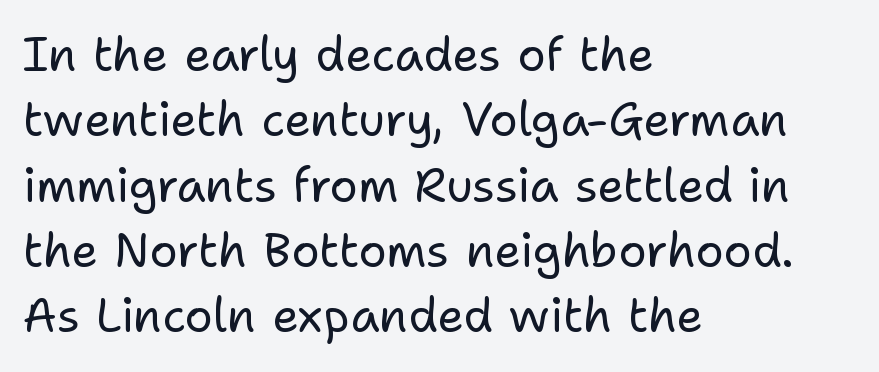
Q: Is the text bold? A: No.
Q: Is the text italic (slanted)? A: No, it is upright.
Q: Is the typeface a serif or a sans-serif typeface? A: Sans-serif.
Q: Is the text underlined? A: No.
Q: How is the paragraph aligned? A: Left-aligned.
Q: Is the spacing between letters normal or unusually wide? A: Normal.
Q: Is the spacing between lines tight, normal or loose? A: Normal.
Q: Width (condensed, normal, or wide)? A: Normal.
Q: Stroke contrast? A: Low.
Q: x-height? A: Medium.
Q: Monospaced? A: No.
